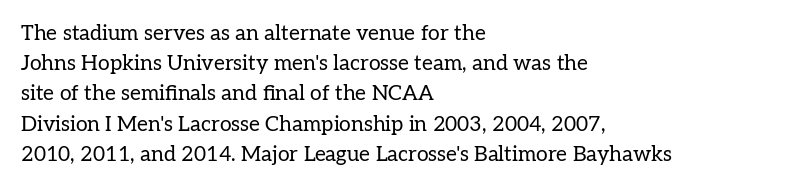
Regarding leading, the lines here are spaced in the standard way. Underline: absent. A classic flush-left, rag-right setting is used for this passage. Every character sits straight up, as roman type does.
